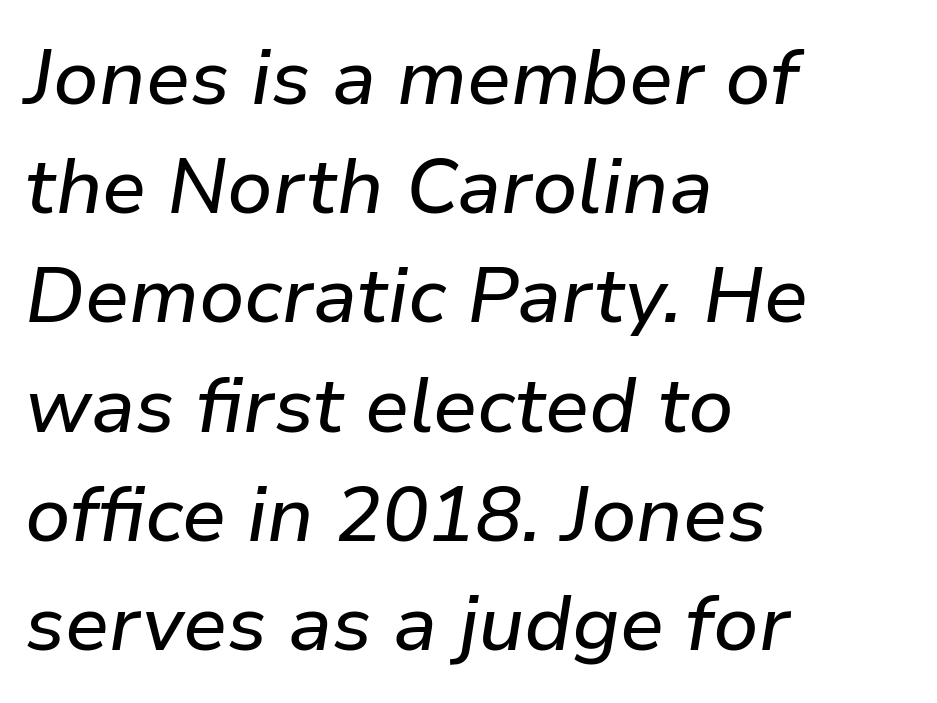
Q: Is the text italic (slanted)? A: Yes, it leans right by about 9 degrees.
Q: Is the text underlined? A: No.
Q: How is the paragraph aligned? A: Left-aligned.
Q: Is the spacing between letters normal or unusually wide? A: Normal.
Q: Is the spacing between lines tight, normal or loose? A: Normal.
Q: Width (condensed, normal, or wide)? A: Normal.
Q: Stroke contrast? A: Low.
Q: x-height? A: Medium.
Q: Monospaced? A: No.
